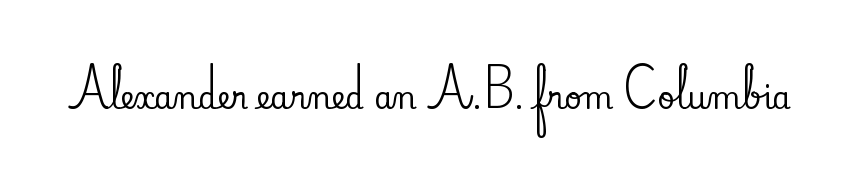
Q: Is the text italic (slanted)? A: No, it is upright.
Q: Is the typeface a serif or a sans-serif typeface? A: Serif.
Q: Is the text underlined? A: No.
Q: Is the spacing between letters normal or unusually wide? A: Normal.
Q: Width (condensed, normal, or wide)? A: Normal.
Q: Stroke contrast? A: Medium.
Q: x-height? A: Small.
Q: Monospaced? A: No.
